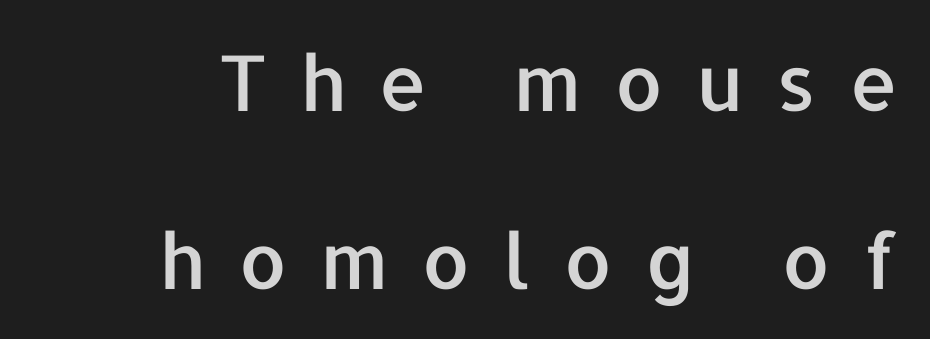
Q: Is the text italic (slanted)? A: No, it is upright.
Q: Is the typeface a serif or a sans-serif typeface? A: Sans-serif.
Q: Is the text underlined? A: No.
Q: Is the spacing between letters normal or unusually wide? A: Unusually wide.
Q: Is the spacing between lines tight, normal or loose? A: Loose.
Q: Width (condensed, normal, or wide)? A: Normal.
Q: Stroke contrast? A: Low.
Q: x-height? A: Medium.
Q: Monospaced? A: No.
